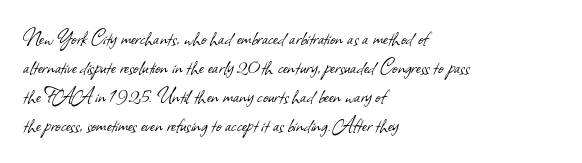
Lines of text with bare space underneath. Stems and bowls with no extra thickness — not bold. The rendering keeps characters at their native spacing. In terms of leading, this rendering sits right in the middle.
